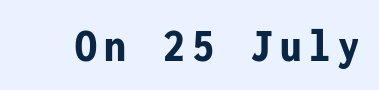
The image shows 48 px bold, condensed sans-serif type, upright, monospaced; set not underlined; low stroke contrast and a medium x-height.
